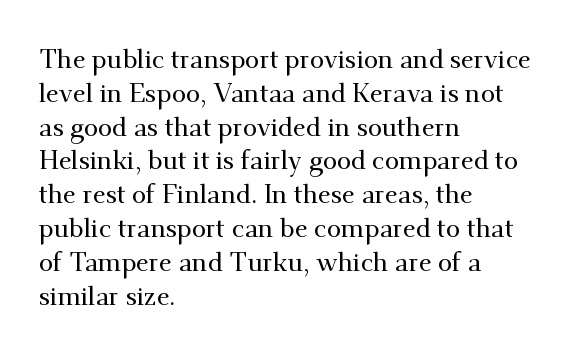
{"italic": "no", "underline": "no", "align": "left", "line_spacing": "normal", "line_spacing_ratio": 1.3, "letter_spacing": "normal", "letter_spacing_em": 0.0, "glyph_px": 26}
